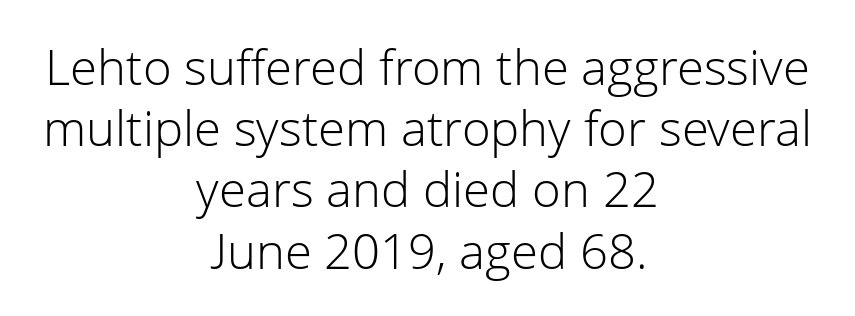
{"serif": "no", "italic": "no", "bold": "no", "weight": "light", "width": "normal", "stroke_contrast": "low", "x_height": "medium", "monospaced": "no", "underline": "no", "align": "center", "line_spacing": "normal", "line_spacing_ratio": 1.25, "letter_spacing": "normal", "letter_spacing_em": 0.0, "glyph_px": 49}
